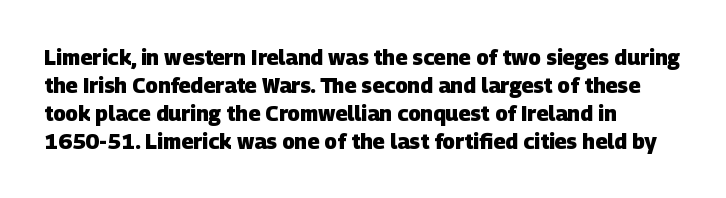
The image shows 21 px bold type; set left-aligned, normal line spacing (1.33x), normal letter spacing, not underlined.
